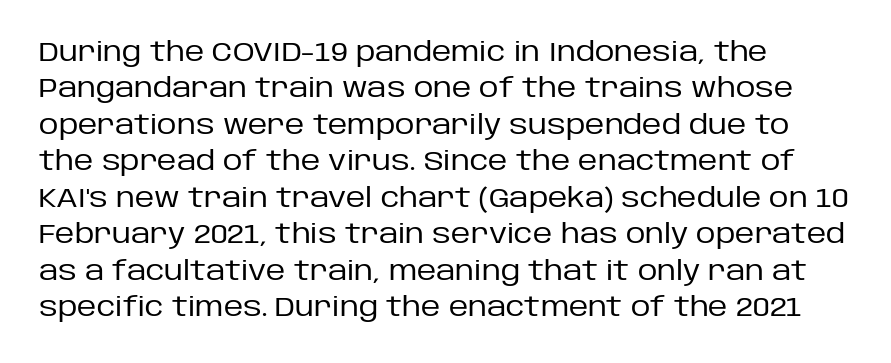
{"italic": "no", "bold": "no", "underline": "no", "align": "left", "line_spacing": "normal", "line_spacing_ratio": 1.35, "letter_spacing": "normal", "letter_spacing_em": 0.0, "glyph_px": 27}
